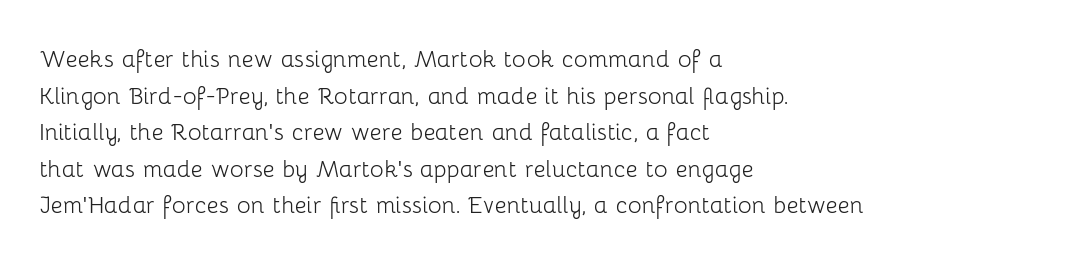
Alignment: flush left. Is the stroke heavy? The answer is a plain regular-or-lighter. These lines are rendered in a variable-pitch font. Lines of text with bare space underneath. Does extra space separate the letters? No, they use regular spacing.
